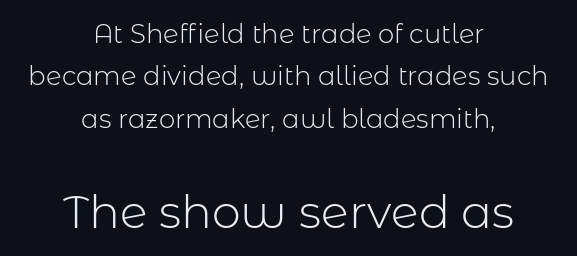
The image shows 46 px light sans-serif type, upright; set centered, normal line spacing (1.63x), normal letter spacing, not underlined; the second (bottom) block is 1.77x larger; low stroke contrast and a medium x-height.
